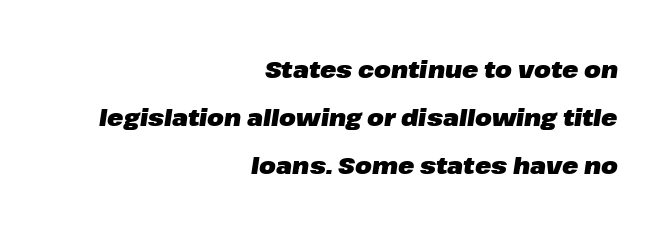
The image shows 24 px bold type, italic (leaning right); set right-aligned, loose line spacing (1.99x), normal letter spacing, not underlined.
